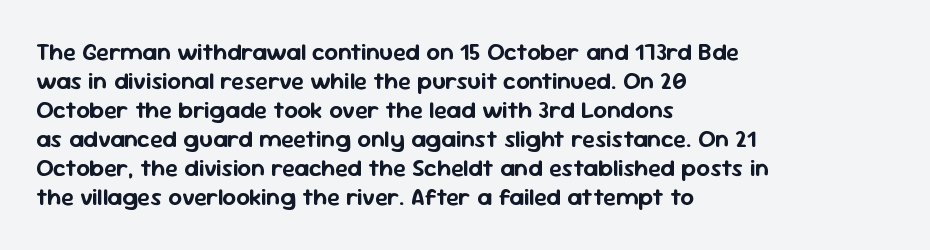
{"italic": "no", "underline": "no", "align": "left", "line_spacing_ratio": 1.21, "letter_spacing": "normal", "letter_spacing_em": 0.0, "glyph_px": 24}
